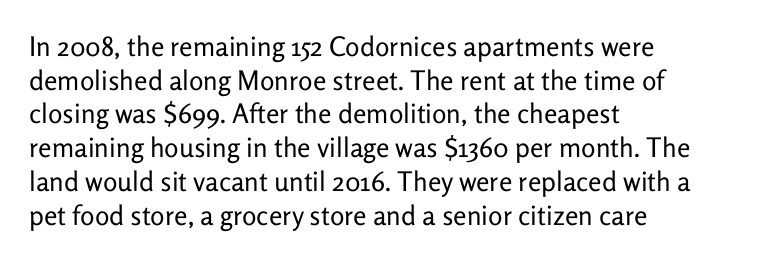
{"italic": "no", "bold": "no", "underline": "no", "align": "left", "line_spacing": "normal", "line_spacing_ratio": 1.25, "letter_spacing": "normal", "letter_spacing_em": 0.0, "glyph_px": 27}
